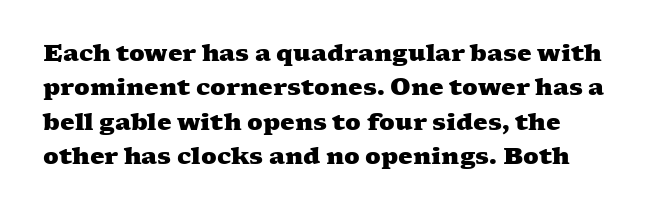
The image shows 23 px bold type; set normal line spacing (1.49x), normal letter spacing, not underlined.
